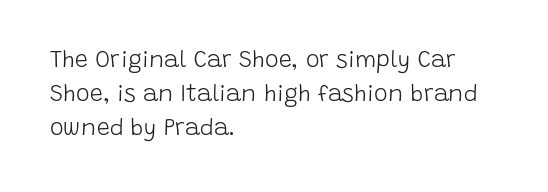
The image shows 23 px text type, upright; set left-aligned, normal line spacing (1.47x), normal letter spacing, not underlined.
